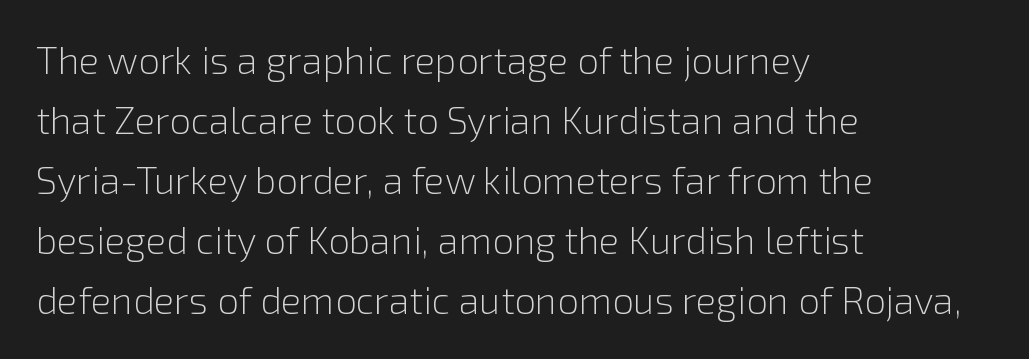
The image shows 38 px light sans-serif type, upright; set left-aligned, normal line spacing (1.58x), normal letter spacing, not underlined; low stroke contrast and a medium x-height.
